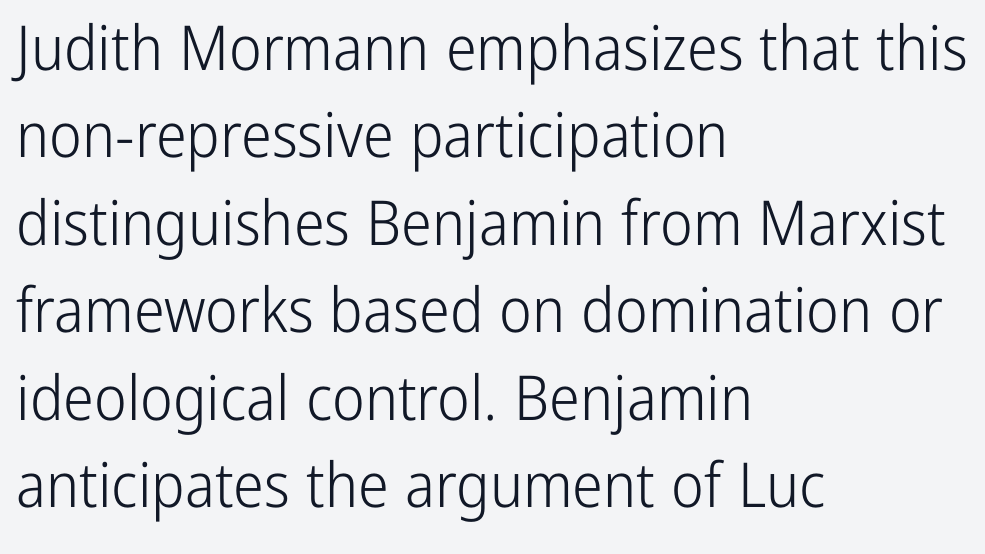
The image shows 62 px light, condensed sans-serif type, upright; set left-aligned, normal line spacing (1.41x), normal letter spacing, not underlined; low stroke contrast and a medium x-height.
